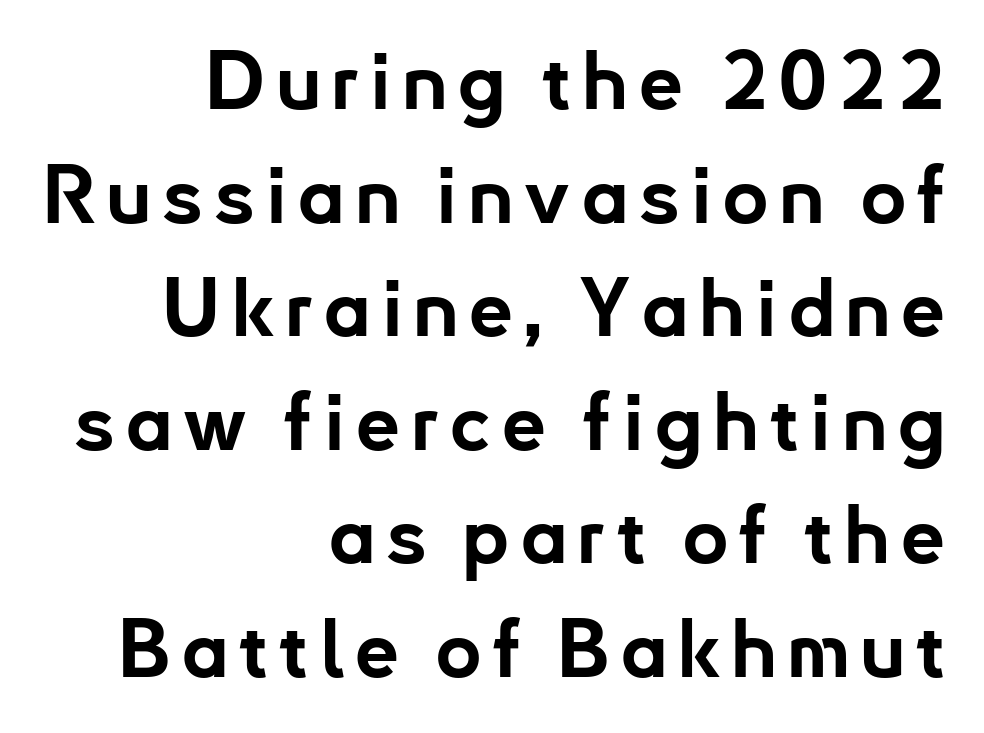
The image shows 80 px bold sans-serif type, upright; set right-aligned, normal line spacing (1.42x), not underlined; low stroke contrast and a small x-height.
